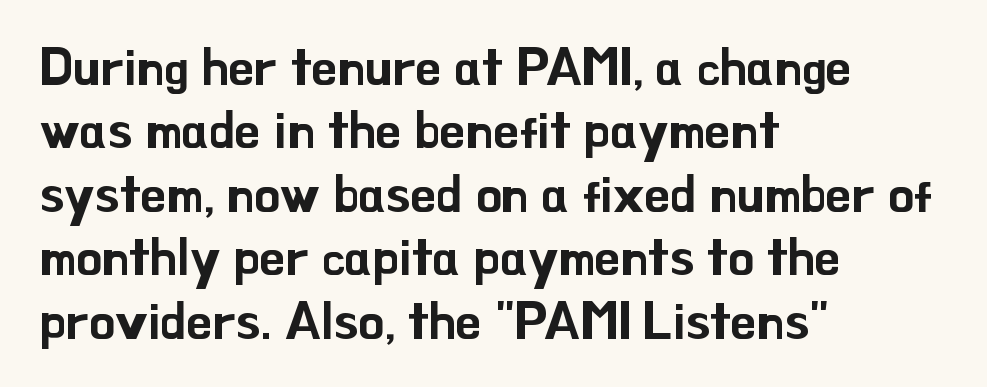
The image shows 52 px sans-serif type, upright; set left-aligned, line spacing 1.22x, normal letter spacing, not underlined; low stroke contrast and a small x-height.
